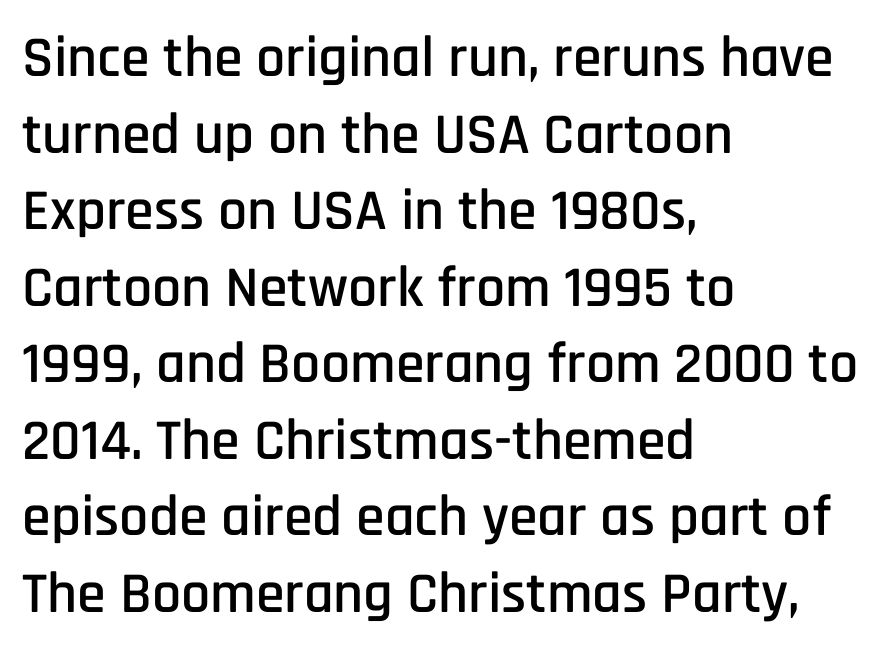
This rendering uses left alignment, leaving the right contour irregular. The type family on display is of the sans-serif kind. A typesetter would call this proportional, since set widths differ per character. Between one letter and the next there's only the usual sliver of space. When letters stand straight like this, we call the style roman or upright. Clear beneath every line of the passage.
